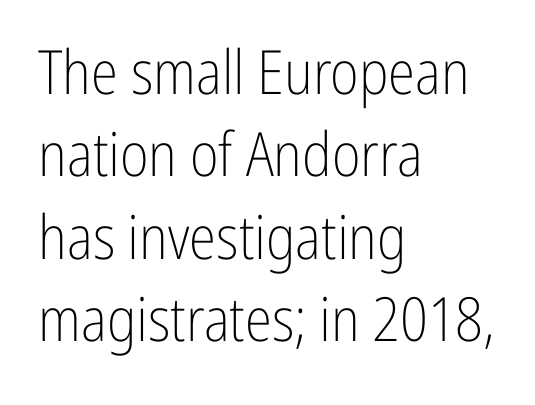
Nope, not italic — everything's standing straight. The characters are drawn with everyday or finer stroke widths. Just letters on the line, the space beneath them empty. Leading matches the norm, producing a regular column.
